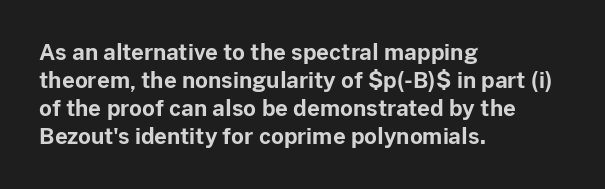
The image shows 22 px bold type, upright; set left-aligned, normal line spacing (1.28x), normal letter spacing, not underlined.
